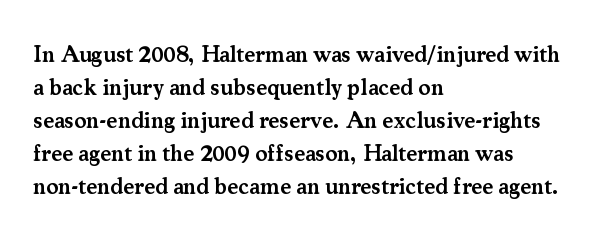
{"italic": "no", "bold": "semi", "underline": "no", "align": "left", "line_spacing": "normal", "line_spacing_ratio": 1.44, "letter_spacing": "normal", "letter_spacing_em": 0.0, "glyph_px": 23}
